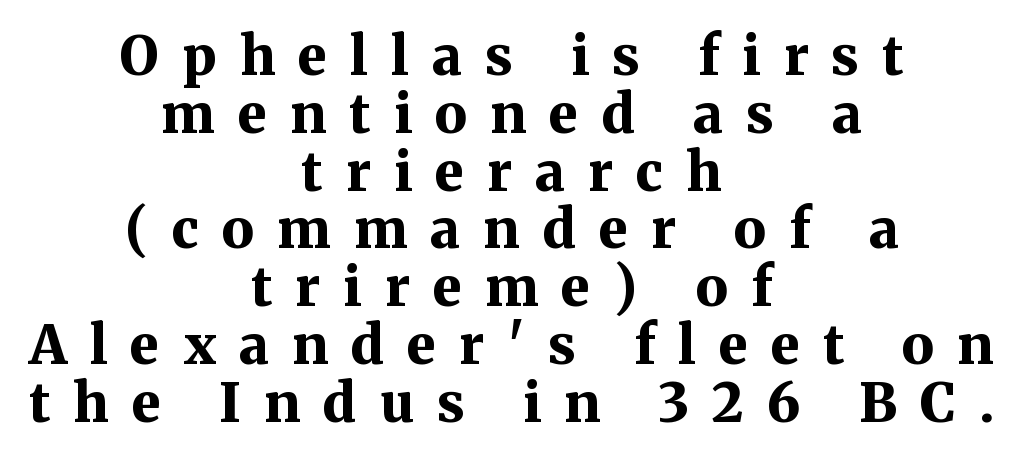
The image shows 54 px bold serif type, upright; set centered, tight line spacing (1.07x), unusually wide letter spacing (+0.43 em), not underlined; medium stroke contrast and a medium x-height.
